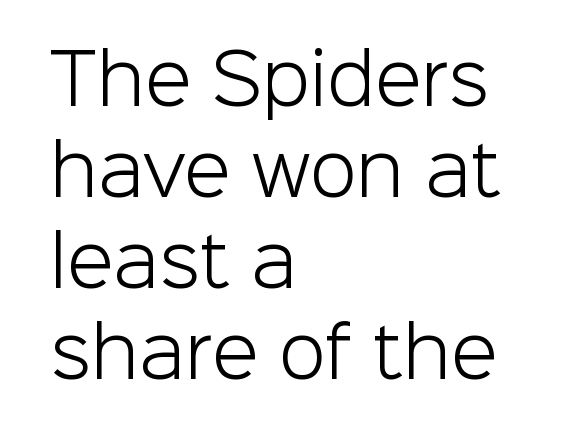
What kind of face is this? One without serifs — a sans. Quick note: underline off. Ordinary non-slanted type is in use. The typesetter chose a ragged-right arrangement here. Tracking here is standard; glyphs follow each other at the usual distance.
